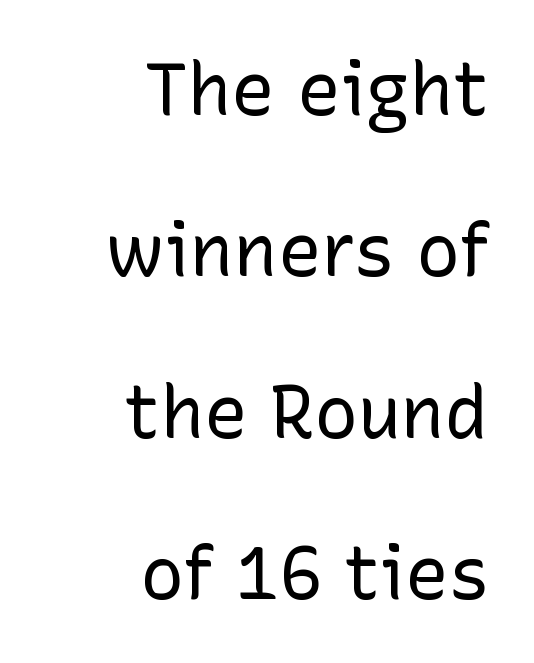
Q: Is the text bold? A: No.
Q: Is the text italic (slanted)? A: No, it is upright.
Q: Is the typeface a serif or a sans-serif typeface? A: Sans-serif.
Q: Is the text underlined? A: No.
Q: How is the paragraph aligned? A: Right-aligned.
Q: Is the spacing between letters normal or unusually wide? A: Normal.
Q: Is the spacing between lines tight, normal or loose? A: Loose.
Q: Width (condensed, normal, or wide)? A: Normal.
Q: Stroke contrast? A: Low.
Q: x-height? A: Medium.
Q: Monospaced? A: No.
